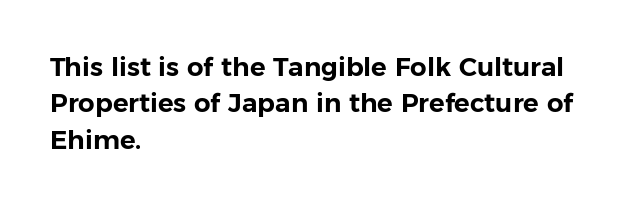
{"italic": "no", "underline": "no", "align": "left", "line_spacing": "normal", "line_spacing_ratio": 1.4, "letter_spacing": "normal", "letter_spacing_em": 0.0, "glyph_px": 26}
